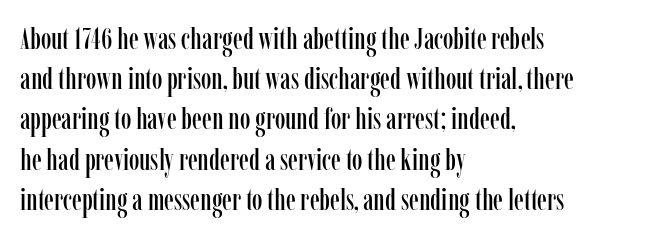
Q: Is the text italic (slanted)? A: No, it is upright.
Q: Is the typeface a serif or a sans-serif typeface? A: Serif.
Q: Is the text underlined? A: No.
Q: How is the paragraph aligned? A: Left-aligned.
Q: Is the spacing between letters normal or unusually wide? A: Normal.
Q: Is the spacing between lines tight, normal or loose? A: Normal.
Q: Width (condensed, normal, or wide)? A: Condensed.
Q: Stroke contrast? A: Low.
Q: x-height? A: Medium.
Q: Monospaced? A: No.
